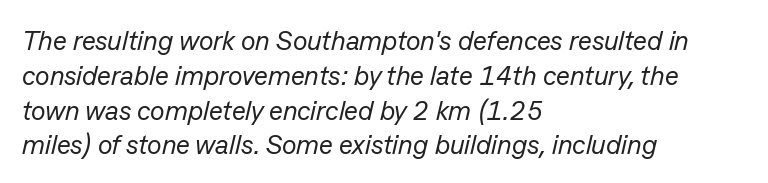
{"italic": "yes", "lean": "right", "slant_degrees": 13, "bold": "no", "underline": "no", "align": "left", "line_spacing": "normal", "line_spacing_ratio": 1.29, "letter_spacing": "normal", "letter_spacing_em": 0.0, "glyph_px": 27}
